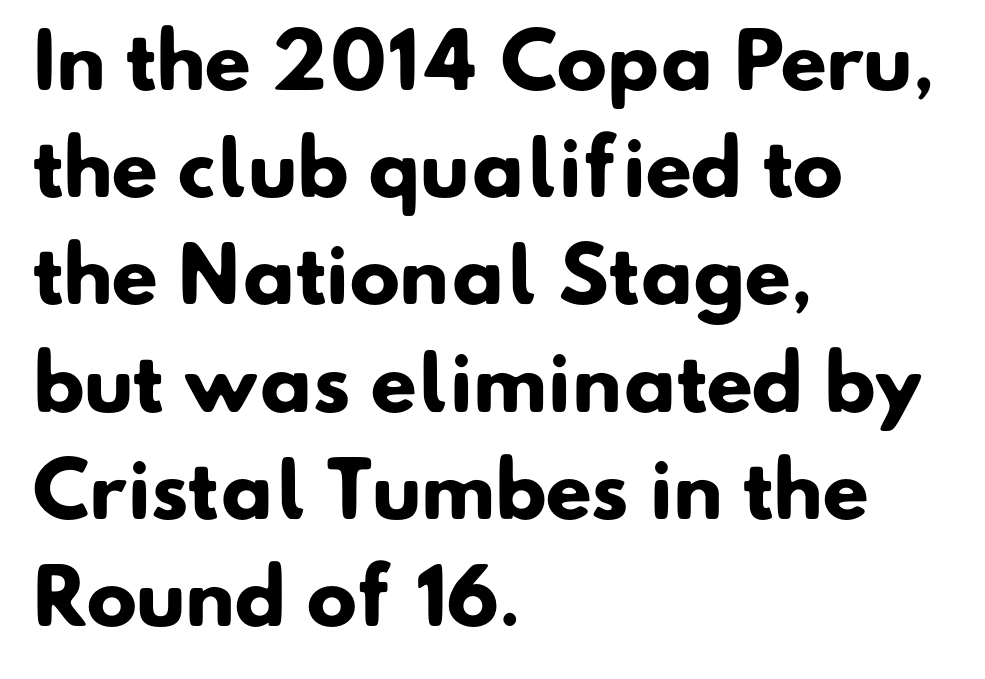
The image shows 75 px heavy sans-serif type; set left-aligned, normal line spacing (1.43x), normal letter spacing, not underlined; low stroke contrast and a small x-height.
